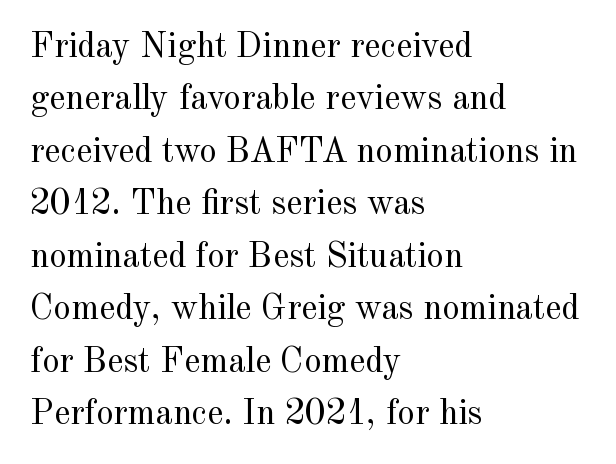
Q: Is the text bold? A: No.
Q: Is the text italic (slanted)? A: No, it is upright.
Q: Is the typeface a serif or a sans-serif typeface? A: Serif.
Q: Is the text underlined? A: No.
Q: How is the paragraph aligned? A: Left-aligned.
Q: Is the spacing between letters normal or unusually wide? A: Normal.
Q: Is the spacing between lines tight, normal or loose? A: Normal.
Q: Width (condensed, normal, or wide)? A: Normal.
Q: x-height? A: Small.
Q: Monospaced? A: No.
